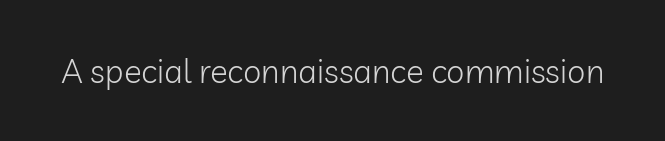
The glyphs in this specimen are sans serif. The cut favours lightness, reaching ordinary text weight at its darkest. Is this a fixed-width face? No — the glyphs have proportional, varying widths. Every stem runs plumb, perpendicular to the baseline. Rule under the text: the space is simply empty.
